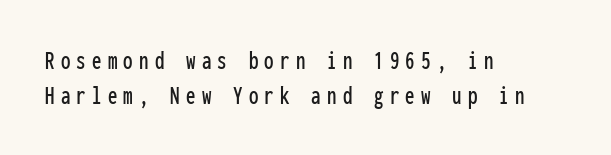
The type is letterspaced generously, with wide tracking. Ascenders rise straight up at ninety degrees. This block has exactly the height ordinary leading produces. Letters rest on an invisible, unmarked baseline.
